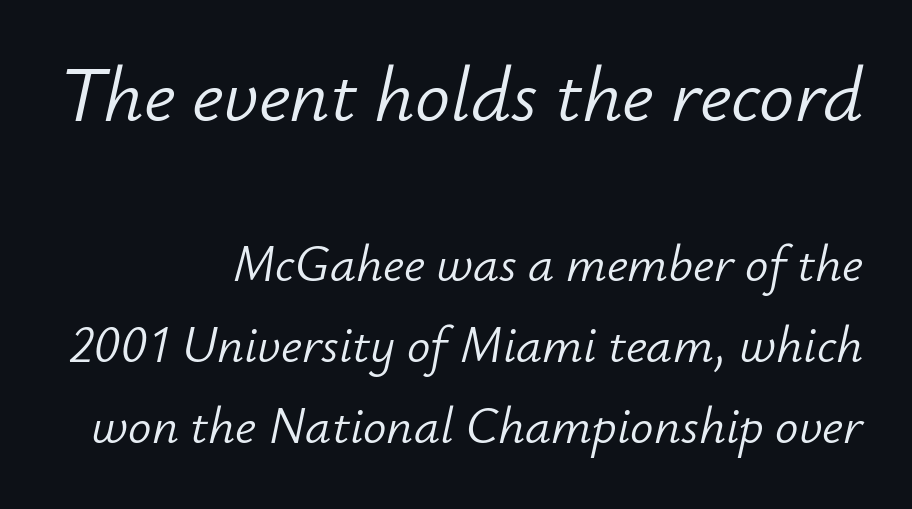
{"italic": "yes", "lean": "right", "slant_degrees": 12, "bold": "no", "weight": "light", "width": "normal", "stroke_contrast": "low", "x_height": "small", "monospaced": "no", "underline": "no", "align": "right", "line_spacing": "normal", "line_spacing_ratio": 1.56, "letter_spacing": "normal", "letter_spacing_em": 0.0, "larger_block": "first", "size_ratio": 1.5, "glyph_px": 78}
